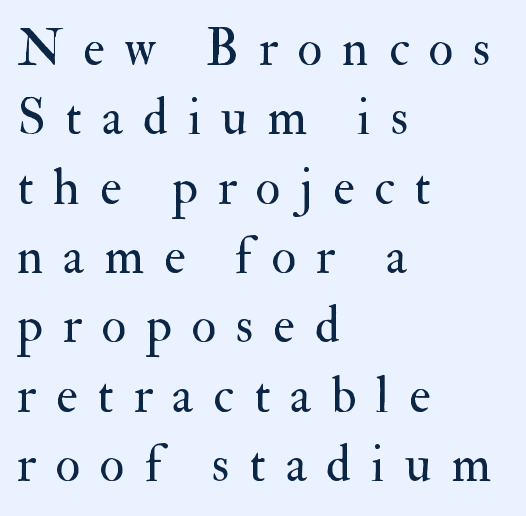
{"serif": "yes", "italic": "no", "bold": "no", "weight": "regular", "width": "normal", "stroke_contrast": "medium", "x_height": "small", "monospaced": "no", "underline": "no", "align": "left", "line_spacing": "normal", "line_spacing_ratio": 1.36, "letter_spacing": "wide", "letter_spacing_em": 0.39, "glyph_px": 51}
